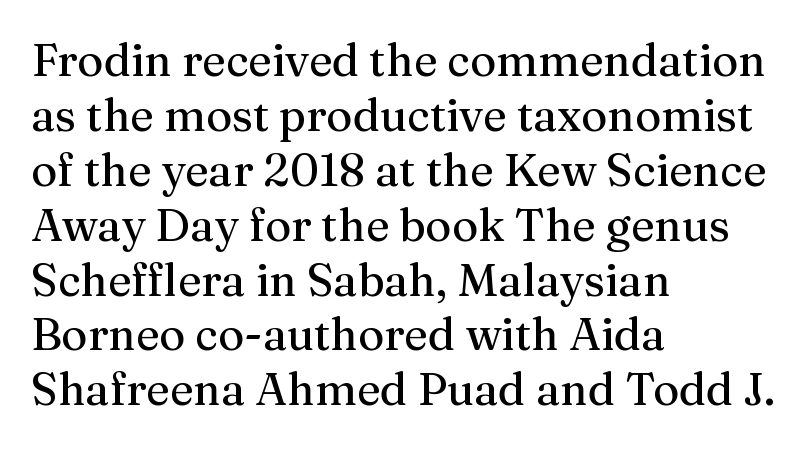
{"serif": "yes", "italic": "no", "width": "normal", "stroke_contrast": "medium", "x_height": "medium", "monospaced": "no", "underline": "no", "align": "left", "line_spacing_ratio": 1.22, "letter_spacing": "normal", "letter_spacing_em": 0.0, "glyph_px": 45}
